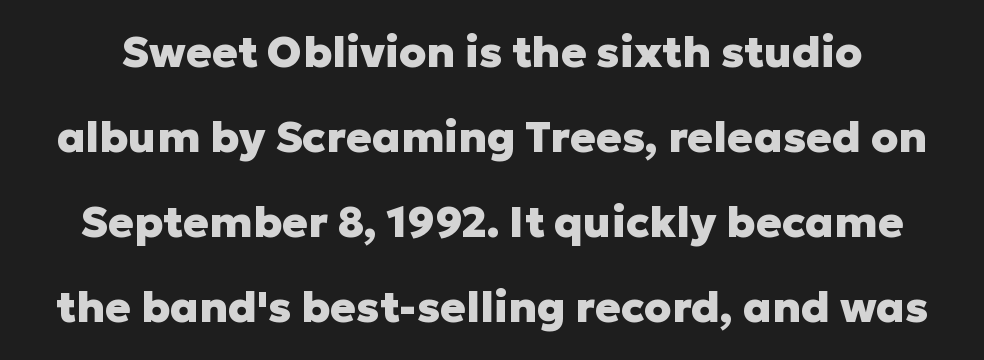
{"serif": "no", "italic": "no", "bold": "yes", "weight": "heavy", "width": "normal", "stroke_contrast": "low", "x_height": "medium", "monospaced": "no", "underline": "no", "line_spacing": "loose", "line_spacing_ratio": 1.98, "letter_spacing": "normal", "letter_spacing_em": 0.0, "glyph_px": 43}
